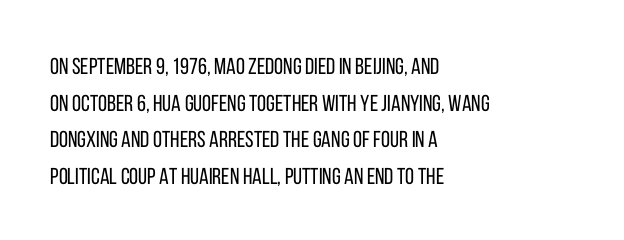
Q: Is the text bold? A: No.
Q: Is the text italic (slanted)? A: No, it is upright.
Q: Is the text underlined? A: No.
Q: How is the paragraph aligned? A: Left-aligned.
Q: Is the spacing between letters normal or unusually wide? A: Normal.
Q: Is the spacing between lines tight, normal or loose? A: Normal.
